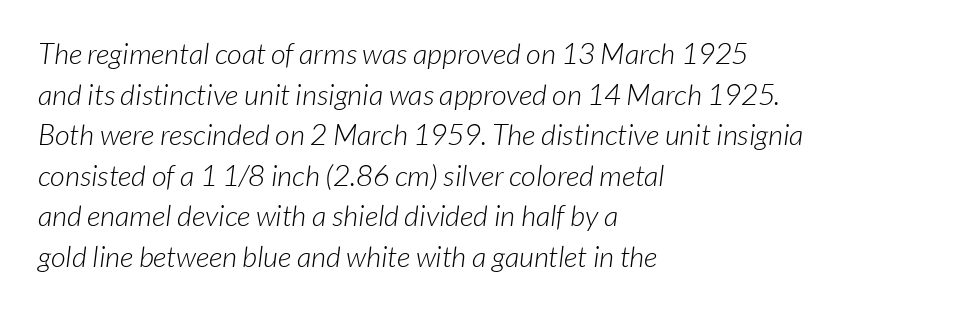
The image shows 29 px light sans-serif type; set left-aligned, normal line spacing (1.4x), normal letter spacing, not underlined; low stroke contrast and a medium x-height.
